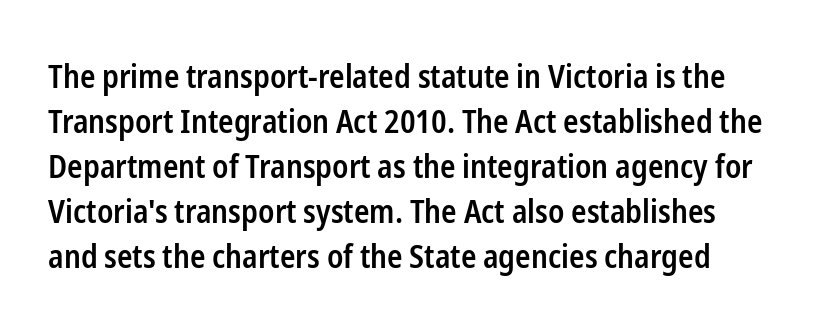
{"serif": "no", "italic": "no", "bold": "semi", "weight": "semibold", "width": "condensed", "stroke_contrast": "low", "x_height": "medium", "monospaced": "no", "underline": "no", "line_spacing": "normal", "line_spacing_ratio": 1.41, "letter_spacing": "normal", "letter_spacing_em": 0.0, "glyph_px": 32}
